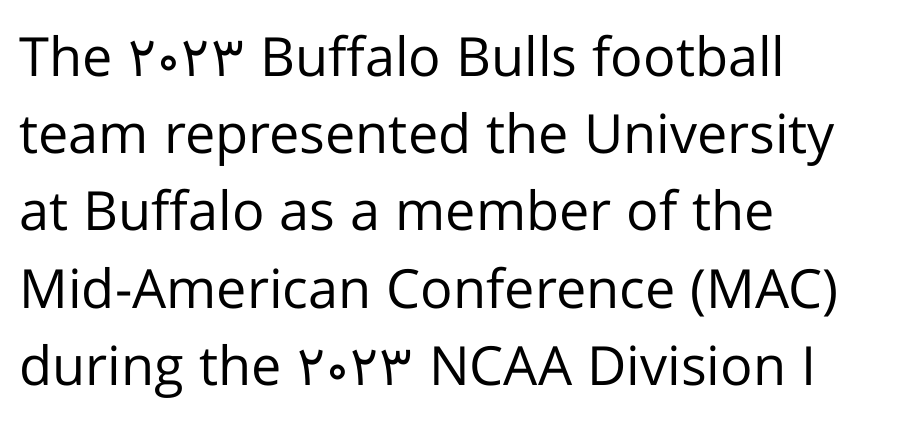
Left-aligned paragraph, ragged on the right. Nothing heavy about these letters — not bold at all. The designer left line spacing at the default. You could not count columns in this text — the font is proportionally spaced.
